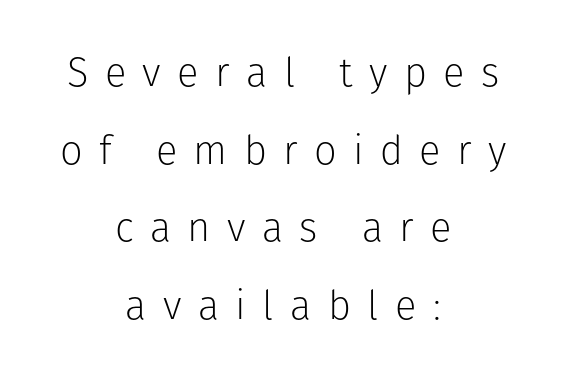
Q: Is the text bold? A: No.
Q: Is the text italic (slanted)? A: No, it is upright.
Q: Is the typeface a serif or a sans-serif typeface? A: Sans-serif.
Q: Is the text underlined? A: No.
Q: How is the paragraph aligned? A: Centered.
Q: Is the spacing between letters normal or unusually wide? A: Unusually wide.
Q: Is the spacing between lines tight, normal or loose? A: Loose.
Q: Width (condensed, normal, or wide)? A: Normal.
Q: Stroke contrast? A: Low.
Q: x-height? A: Medium.
Q: Monospaced? A: No.
